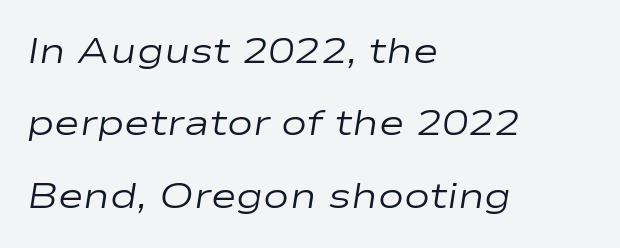
Q: Is the text bold? A: No.
Q: Is the text italic (slanted)? A: Yes, it leans right by about 9 degrees.
Q: Is the text underlined? A: No.
Q: How is the paragraph aligned? A: Left-aligned.
Q: Is the spacing between letters normal or unusually wide? A: Normal.
Q: Is the spacing between lines tight, normal or loose? A: Loose.
Q: Width (condensed, normal, or wide)? A: Wide.
Q: Stroke contrast? A: Low.
Q: x-height? A: Medium.
Q: Monospaced? A: No.
